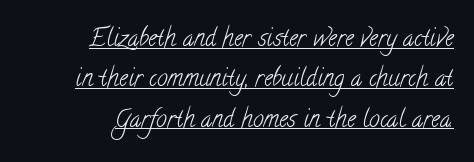
{"bold": "no", "underline": "yes", "align": "right", "line_spacing": "normal", "line_spacing_ratio": 1.68, "letter_spacing": "normal", "letter_spacing_em": 0.0, "glyph_px": 24}
